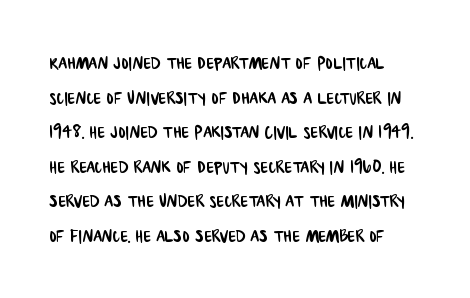
The image shows 22 px text type; set normal line spacing (1.57x), normal letter spacing, not underlined.
